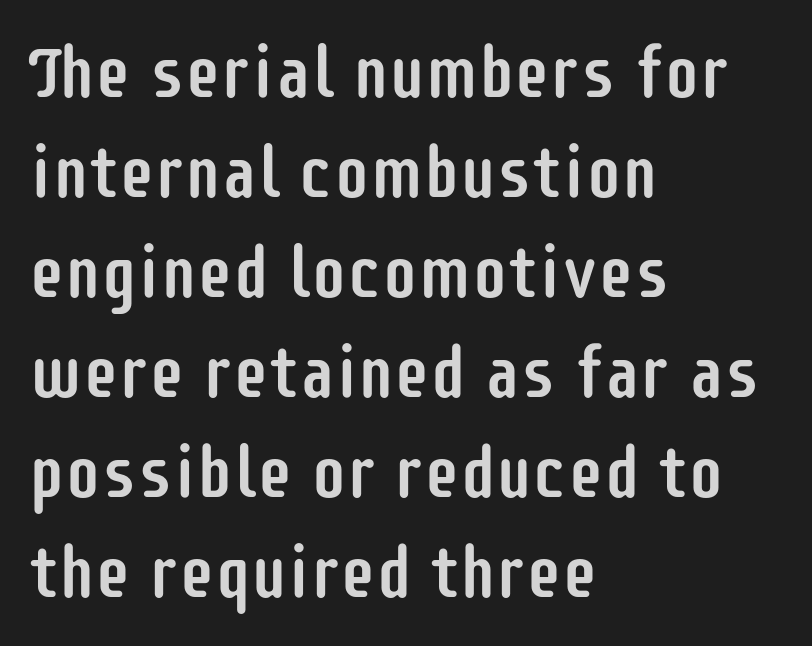
{"serif": "no", "italic": "no", "width": "condensed", "stroke_contrast": "low", "x_height": "large", "monospaced": "no", "underline": "no", "align": "left", "line_spacing": "normal", "line_spacing_ratio": 1.39, "letter_spacing": "normal", "letter_spacing_em": 0.0, "glyph_px": 72}
